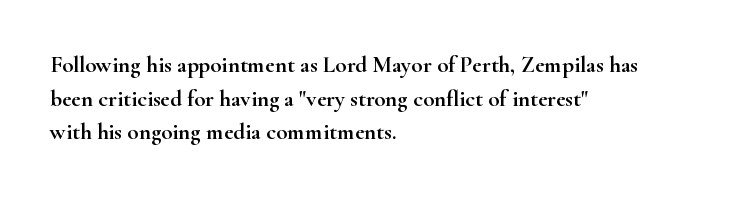
{"italic": "no", "underline": "no", "align": "left", "line_spacing": "normal", "line_spacing_ratio": 1.46, "letter_spacing": "normal", "letter_spacing_em": 0.0, "glyph_px": 23}
